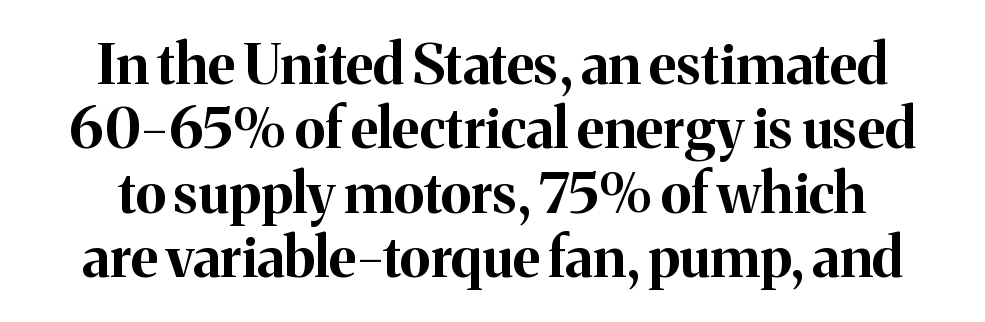
Unlike italic type, these characters show no tilt at all. What weight is shown? A full bold with thick strokes. The baseline area is clear. The passage shown is typed in a proportional face where columns would drift.
